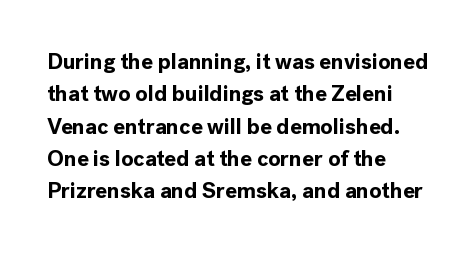
{"italic": "no", "bold": "yes", "underline": "no", "align": "left", "line_spacing": "normal", "line_spacing_ratio": 1.47, "letter_spacing": "normal", "letter_spacing_em": 0.0, "glyph_px": 22}
